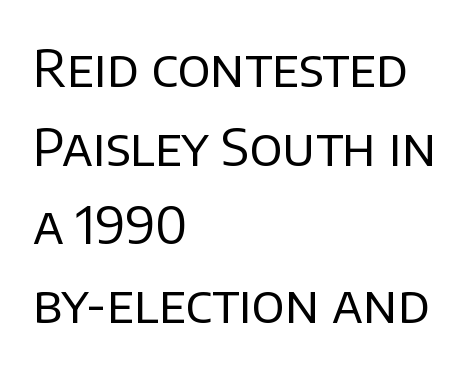
{"serif": "no", "italic": "no", "bold": "no", "weight": "regular", "width": "normal", "stroke_contrast": "low", "x_height": "large", "monospaced": "no", "underline": "no", "align": "left", "line_spacing": "normal", "line_spacing_ratio": 1.51, "letter_spacing": "normal", "letter_spacing_em": 0.0, "glyph_px": 52}
